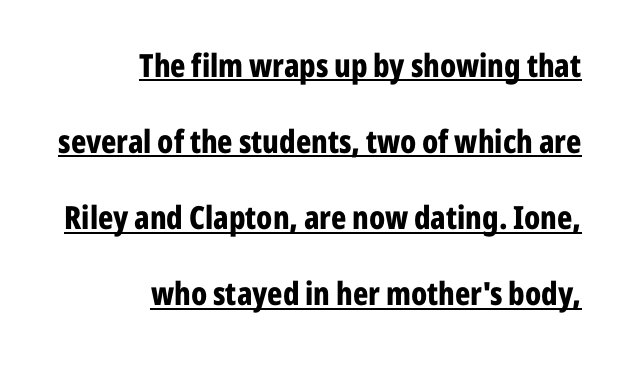
{"serif": "no", "italic": "no", "bold": "yes", "weight": "bold", "width": "condensed", "stroke_contrast": "low", "x_height": "medium", "monospaced": "no", "underline": "yes", "align": "right", "line_spacing": "loose", "line_spacing_ratio": 2.38, "letter_spacing": "normal", "letter_spacing_em": 0.0, "glyph_px": 32}
